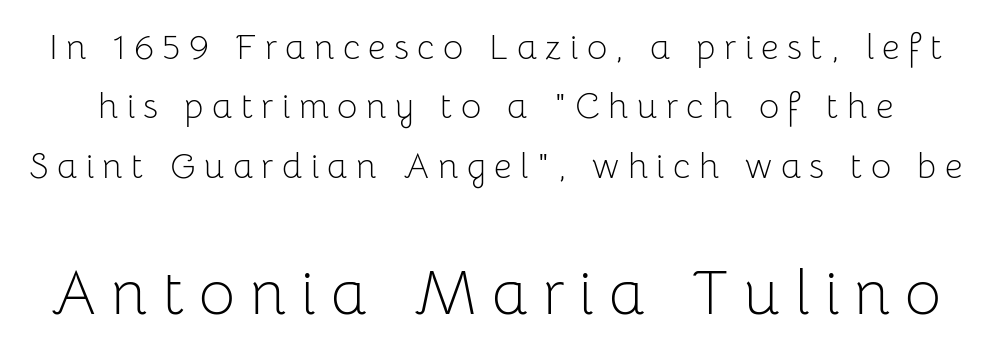
{"serif": "no", "italic": "no", "bold": "no", "weight": "light", "width": "normal", "stroke_contrast": "low", "x_height": "medium", "monospaced": "no", "underline": "no", "line_spacing": "normal", "line_spacing_ratio": 1.7, "letter_spacing": "wide", "letter_spacing_em": 0.24, "larger_block": "second", "size_ratio": 1.77, "glyph_px": 62}
